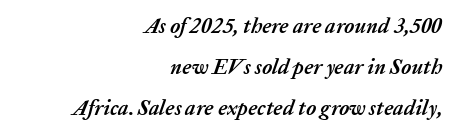
The image shows 21 px bold type, italic (leaning right); set right-aligned, loose line spacing (1.95x), normal letter spacing, not underlined.
